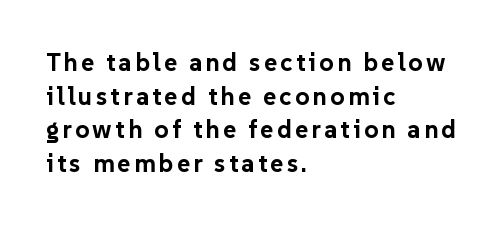
A typesetter would mark this as roman, not italic. Plenty of ink on the page — the face is bold. Leading: standard. Beneath every word, the page is bare. Teacher's note: observe the even left margin — that is flush-left alignment.
